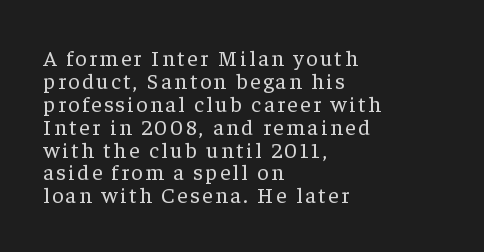
The image shows 22 px text type, upright; set left-aligned, tight line spacing (1.04x), not underlined.
